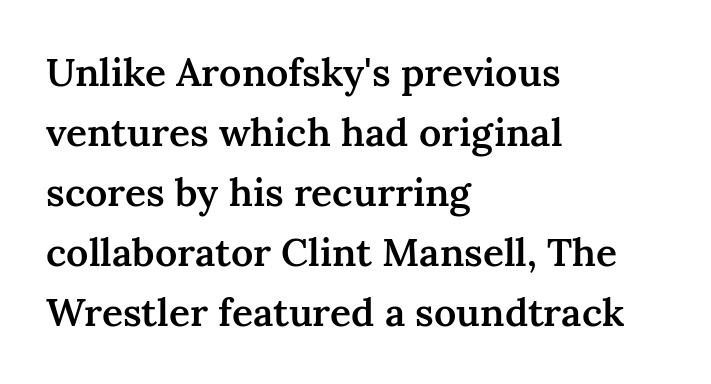
Slightly chunky letters — semibold, I'd say, not full bold. The glyphs are unaccompanied by any horizontal stroke below them. The paragraph shown leans on its left margin. Inter-character spacing is left at the font's built-in metrics. Character widths vary here, with narrow letters taking less room than wide ones. Type style note: has serifs.
